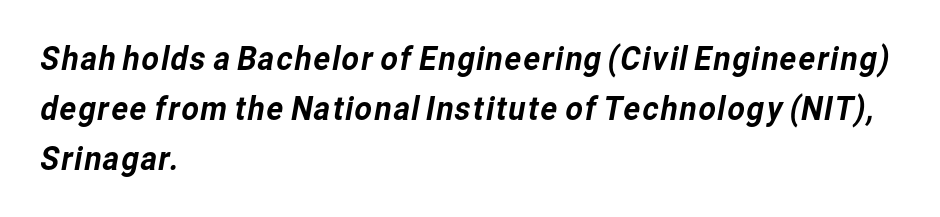
You could not count columns in this text — the font is proportionally spaced. Notice how descenders clear the ascenders below comfortably — that's standard leading. Descender tails drop into unmarked territory. Look at the tracking — it's just the regular setting, nothing added. The rendering anchors every line to the left-hand side. Examine the stroke ends and you'll find no serifs.
